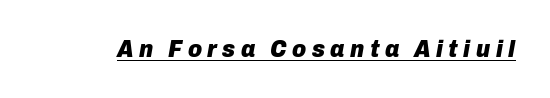
Quick note: underline on. This rendering widens character spacing well past its baseline value. Compared with an ordinary text face, these strokes are far heavier — a full bold. A typesetter would mark this as italic.
